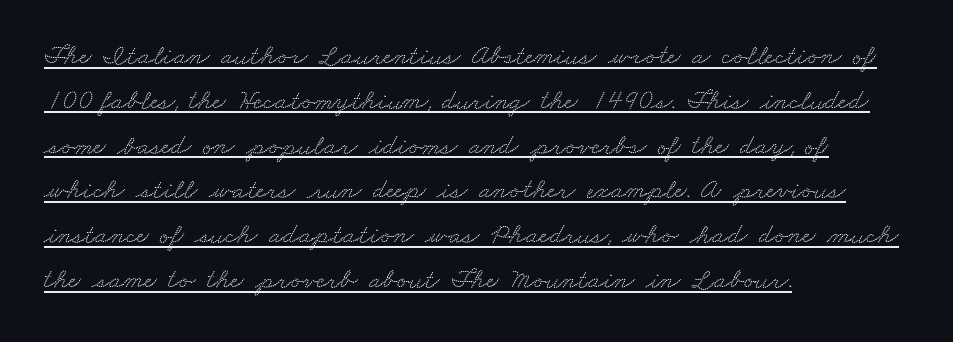
Q: Is the text underlined? A: Yes.
Q: How is the paragraph aligned? A: Left-aligned.
Q: Is the spacing between letters normal or unusually wide? A: Normal.
Q: Is the spacing between lines tight, normal or loose? A: Normal.
Q: Width (condensed, normal, or wide)? A: Wide.
Q: Stroke contrast? A: Low.
Q: x-height? A: Small.
Q: Monospaced? A: No.
